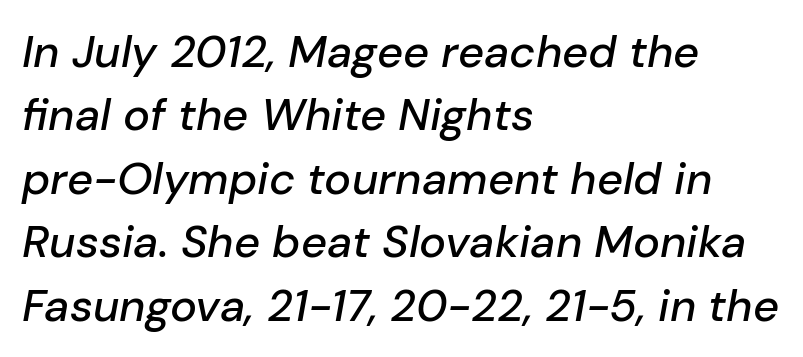
The image shows 45 px text type, italic (leaning right); set left-aligned, normal line spacing (1.41x), normal letter spacing, not underlined; low stroke contrast and a medium x-height.
